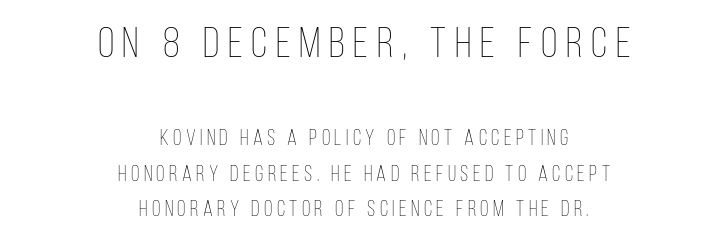
{"italic": "no", "bold": "no", "weight": "thin", "width": "condensed", "stroke_contrast": "low", "x_height": "large", "monospaced": "no", "underline": "no", "align": "center", "line_spacing": "normal", "line_spacing_ratio": 1.62, "letter_spacing": "wide", "letter_spacing_em": 0.2, "larger_block": "first", "size_ratio": 1.95, "glyph_px": 43}
